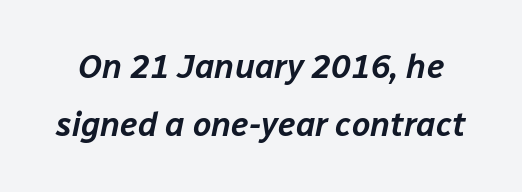
{"italic": "yes", "lean": "right", "slant_degrees": 12, "width": "normal", "stroke_contrast": "low", "x_height": "medium", "monospaced": "no", "underline": "no", "line_spacing_ratio": 1.77, "letter_spacing": "normal", "letter_spacing_em": 0.0, "glyph_px": 33}
